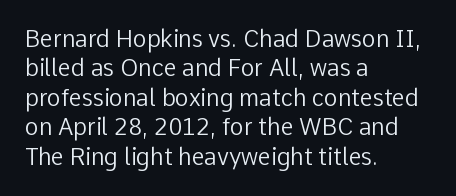
It's the straight-up-and-down kind of type. The face used here is rendered with its standard letterfit. The setting favours the left margin, as ordinary paragraphs usually do. This is not heavy type; no bold has been used. Interline gaps are of average width in this sample.
